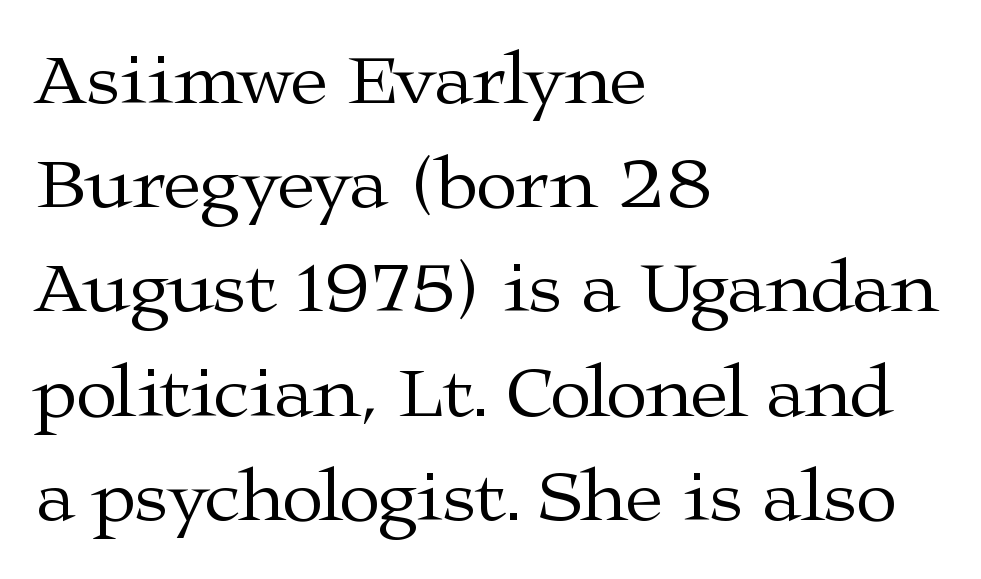
{"serif": "yes", "italic": "no", "bold": "no", "weight": "regular", "width": "wide", "stroke_contrast": "medium", "x_height": "medium", "monospaced": "no", "underline": "no", "align": "left", "line_spacing": "normal", "line_spacing_ratio": 1.39, "letter_spacing": "normal", "letter_spacing_em": 0.0, "glyph_px": 75}
